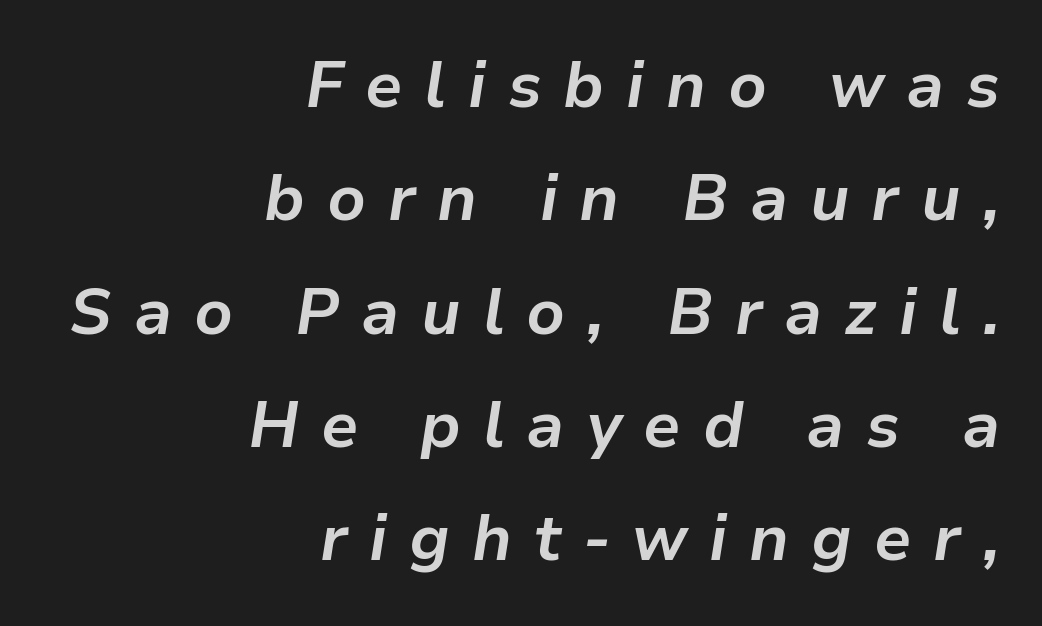
Q: Is the text bold? A: Yes.
Q: Is the text italic (slanted)? A: Yes, it leans right by about 9 degrees.
Q: Is the text underlined? A: No.
Q: How is the paragraph aligned? A: Right-aligned.
Q: Is the spacing between letters normal or unusually wide? A: Unusually wide.
Q: Width (condensed, normal, or wide)? A: Normal.
Q: Stroke contrast? A: Low.
Q: x-height? A: Medium.
Q: Monospaced? A: No.
